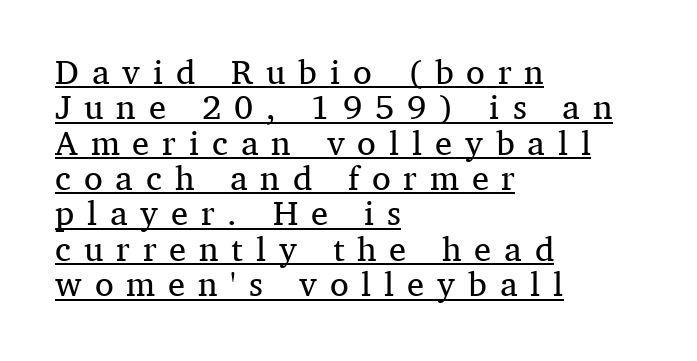
{"serif": "yes", "italic": "no", "bold": "no", "weight": "regular", "width": "normal", "stroke_contrast": "medium", "x_height": "medium", "monospaced": "no", "underline": "yes", "align": "left", "line_spacing": "tight", "line_spacing_ratio": 1.04, "letter_spacing": "wide", "letter_spacing_em": 0.38, "glyph_px": 34}
